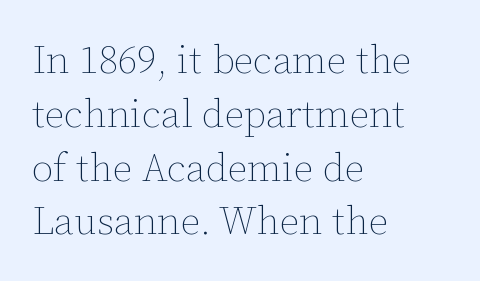
{"italic": "no", "bold": "no", "weight": "thin", "width": "normal", "stroke_contrast": "low", "x_height": "medium", "monospaced": "no", "underline": "no", "align": "left", "line_spacing": "normal", "line_spacing_ratio": 1.38, "letter_spacing": "normal", "letter_spacing_em": 0.0, "glyph_px": 39}
